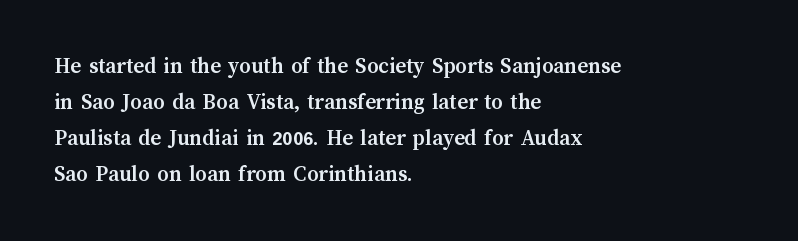
Notice how descenders clear the ascenders below comfortably — that's standard leading. The sample has been set heavy, in full bold. Italic? Not at all — the glyphs are vertical. A bare baseline throughout the passage. The rag falls on the right side of this text block. Inter-character spacing is left at the font's built-in metrics.
